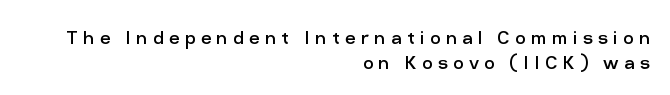
Q: Is the text bold? A: No.
Q: Is the text italic (slanted)? A: No, it is upright.
Q: Is the text underlined? A: No.
Q: How is the paragraph aligned? A: Right-aligned.
Q: Is the spacing between letters normal or unusually wide? A: Unusually wide.
Q: Is the spacing between lines tight, normal or loose? A: Tight.
